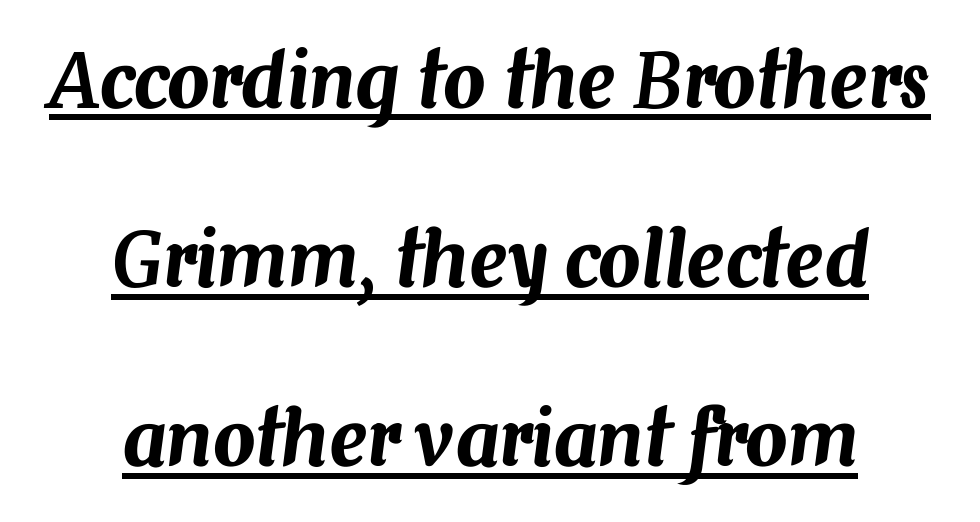
{"italic": "yes", "lean": "right", "slant_degrees": 7, "width": "normal", "stroke_contrast": "medium", "x_height": "medium", "monospaced": "no", "underline": "yes", "align": "center", "line_spacing": "loose", "line_spacing_ratio": 2.39, "letter_spacing": "normal", "letter_spacing_em": 0.0, "glyph_px": 75}
